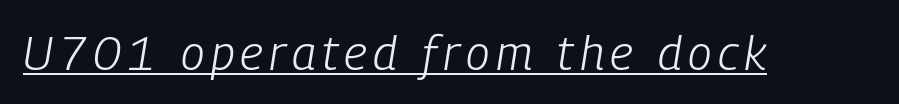
The image shows 48 px light, condensed type, italic (leaning right); set underlined; low stroke contrast and a medium x-height.
